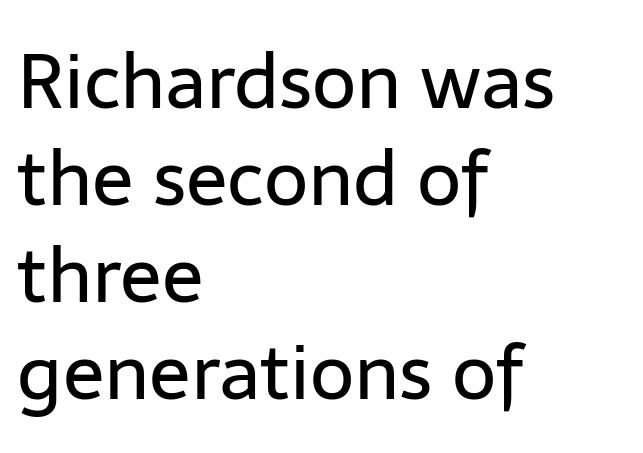
The designer went with a sans here, leaving each stem footless. Successive baselines arrive at the customary interval. Proportional: the letters do not fall into vertical columns. The text block is weighted toward the left margin, trailing off unevenly rightward.
